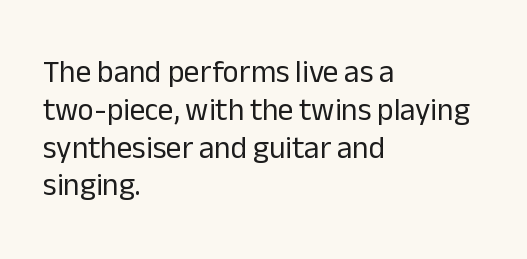
{"serif": "no", "italic": "no", "bold": "no", "weight": "regular", "width": "normal", "stroke_contrast": "low", "x_height": "medium", "monospaced": "no", "underline": "no", "align": "left", "line_spacing_ratio": 1.22, "letter_spacing": "normal", "letter_spacing_em": 0.0, "glyph_px": 31}
